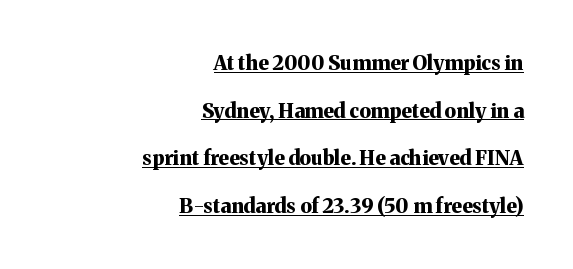
The image shows 20 px bold type, upright; set right-aligned, loose line spacing (2.38x), normal letter spacing, underlined.
